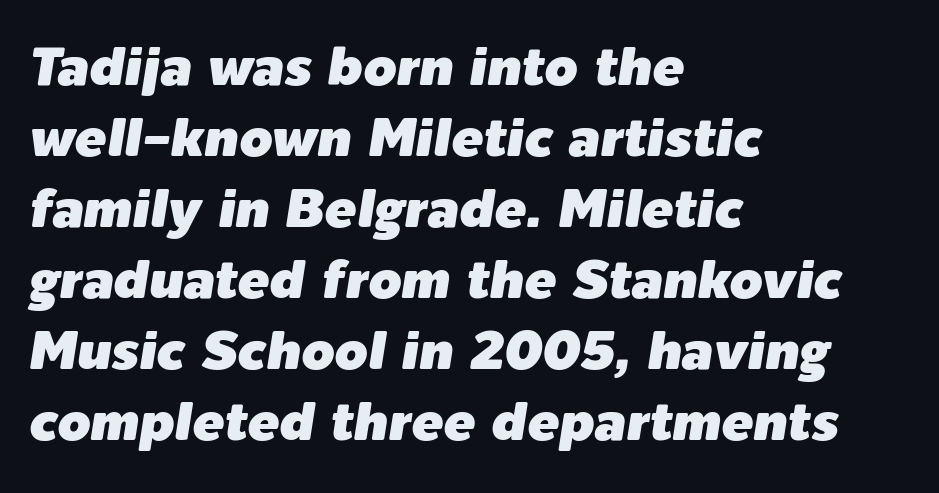
The image shows 53 px text type, italic (leaning right); set left-aligned, normal line spacing (1.34x), normal letter spacing, not underlined; low stroke contrast and a medium x-height.
